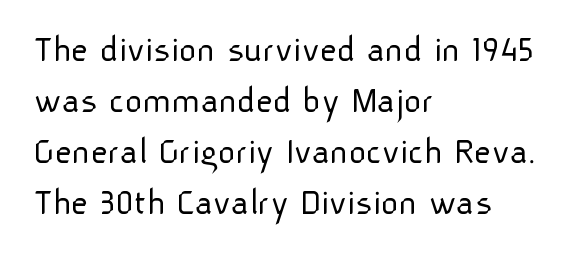
The image shows 38 px light sans-serif type, upright; set left-aligned, normal line spacing (1.34x), normal letter spacing, not underlined; low stroke contrast and a medium x-height.
